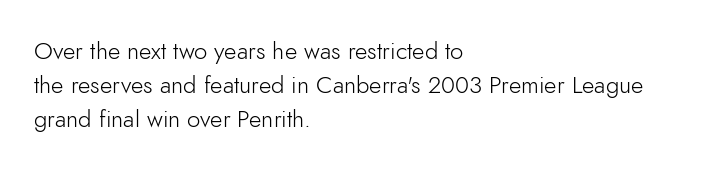
The image shows 24 px text type, upright; set left-aligned, normal line spacing (1.41x), normal letter spacing, not underlined.
